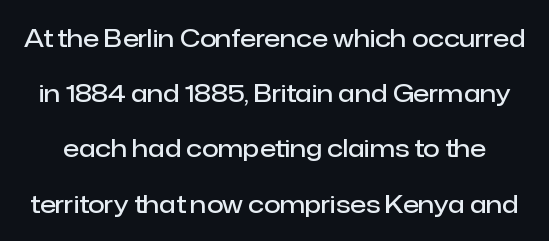
Typographic density is moderately raised because the face is semibold. This is roman type, the default non-slanted kind. How are the letters spaced? Ordinarily, with no added tracking. This block would shrink considerably if given ordinary leading; it's expanded now. Plain, unruled lines of type.
